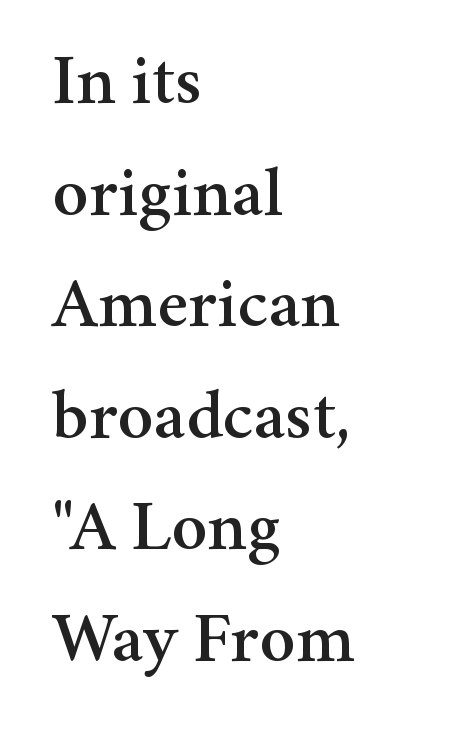
Proportional: the letters do not fall into vertical columns. You can tell it's not italic because the verticals are truly vertical. Caption: standard tracking, unaltered. The letters carry serifs — small finishing strokes at the ends of their stems. The string is rendered with underlining switched off. The lines sit at an ordinary, default distance from one another.
